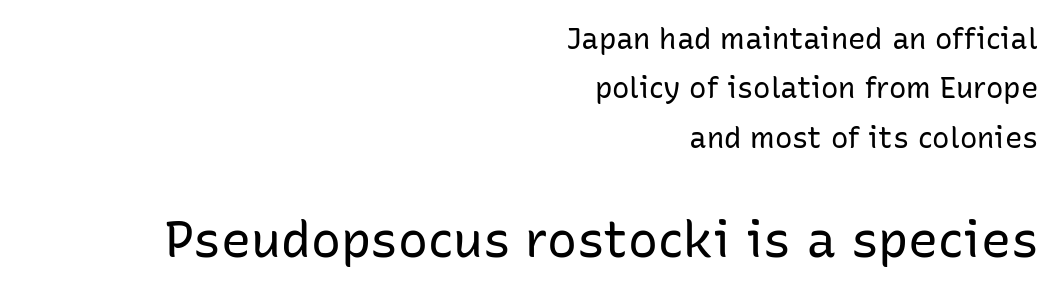
This block has exactly the height ordinary leading produces. Small over large — that's the arrangement of the two blocks here. Nope, not italic — everything's standing straight. Letter spacing: default.
